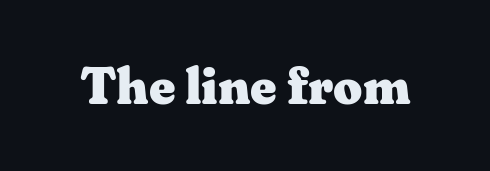
Q: Is the text bold? A: Yes.
Q: Is the text italic (slanted)? A: No, it is upright.
Q: Is the typeface a serif or a sans-serif typeface? A: Serif.
Q: Is the text underlined? A: No.
Q: Is the spacing between letters normal or unusually wide? A: Normal.
Q: Width (condensed, normal, or wide)? A: Wide.
Q: Stroke contrast? A: Medium.
Q: x-height? A: Medium.
Q: Monospaced? A: No.
